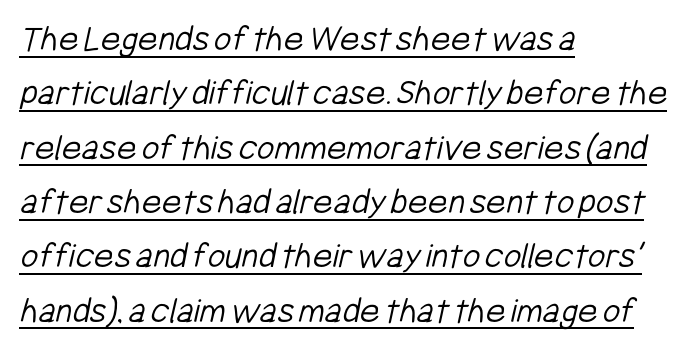
Standard letterfit; no display-style spreading of the glyphs. Typographically, this falls in the sans-serif category. Line beginnings align vertically; line endings do not. What's the leading like? Ordinary, nothing unusual.
